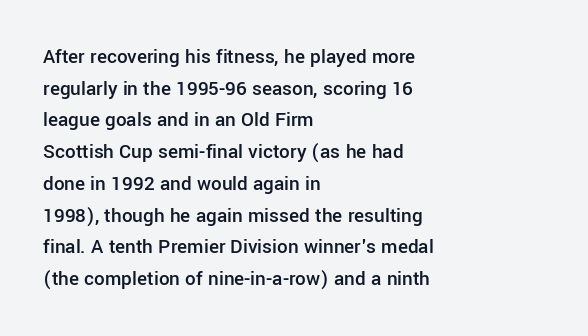
Italic? Not at all — the glyphs are vertical. A typesetter would call this zero additional tracking. The typesetting leans somewhat heavy: a semibold. The string is rendered with underlining switched off. The setting favours the left margin, as ordinary paragraphs usually do.
